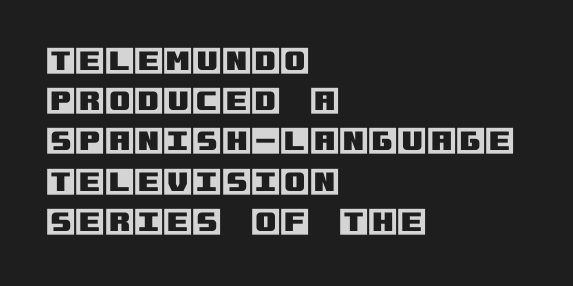
Q: Is the text italic (slanted)? A: No, it is upright.
Q: Is the text underlined? A: No.
Q: How is the paragraph aligned? A: Left-aligned.
Q: Is the spacing between letters normal or unusually wide? A: Normal.
Q: Is the spacing between lines tight, normal or loose? A: Normal.
Q: Width (condensed, normal, or wide)? A: Normal.
Q: x-height? A: Large.
